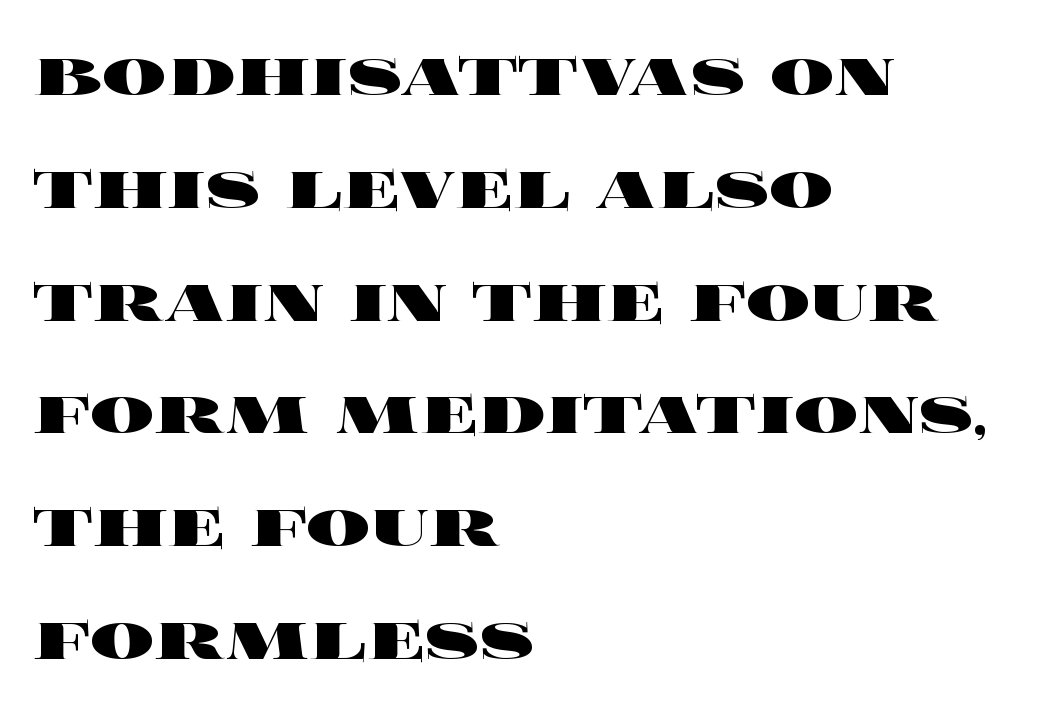
Q: Is the text bold? A: Yes.
Q: Is the text italic (slanted)? A: No, it is upright.
Q: Is the text underlined? A: No.
Q: How is the paragraph aligned? A: Left-aligned.
Q: Is the spacing between letters normal or unusually wide? A: Normal.
Q: Is the spacing between lines tight, normal or loose? A: Normal.
Q: Width (condensed, normal, or wide)? A: Wide.
Q: x-height? A: Large.
Q: Monospaced? A: No.
